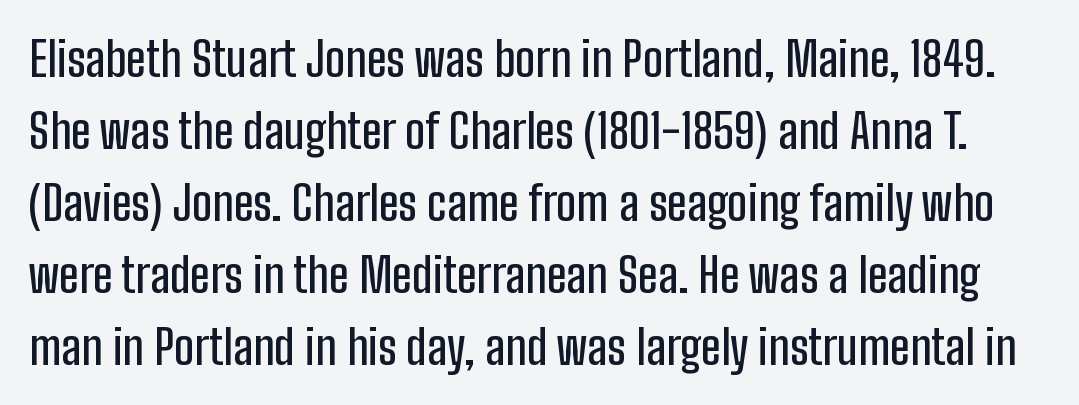
These lines are rendered in a variable-pitch font. Only glyphs here, with clear space below each row. Students, observe: this is what conventionally led text looks like. Vertical strokes here are truly vertical.
